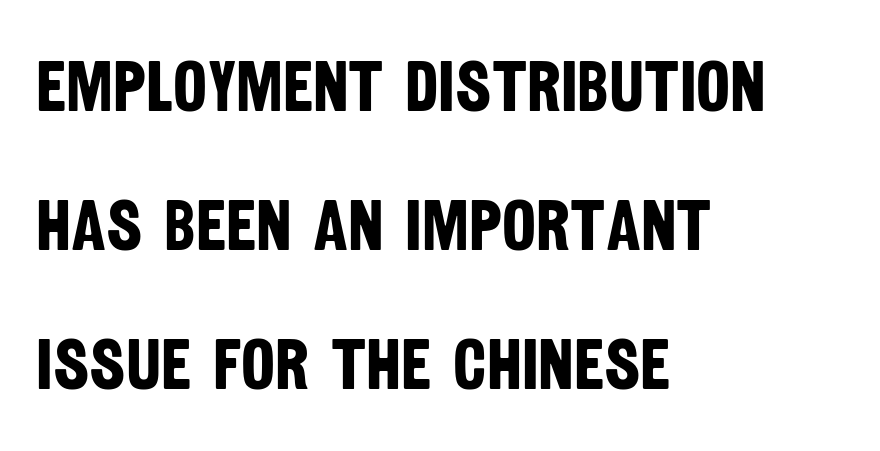
{"serif": "no", "bold": "yes", "weight": "bold", "width": "condensed", "stroke_contrast": "low", "x_height": "large", "monospaced": "no", "underline": "no", "align": "left", "line_spacing": "loose", "line_spacing_ratio": 1.93, "letter_spacing": "normal", "letter_spacing_em": 0.0, "glyph_px": 72}
